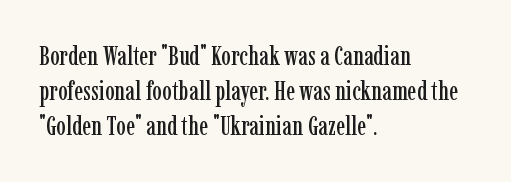
In CSS terms this would be text-align: left. Does the lettering tilt? It doesn't — this is upright. The strip under each line holds only bare page. Each word holds together tightly as a unit, with standard inter-letter gaps. These lines sit exactly where default settings would place them.
